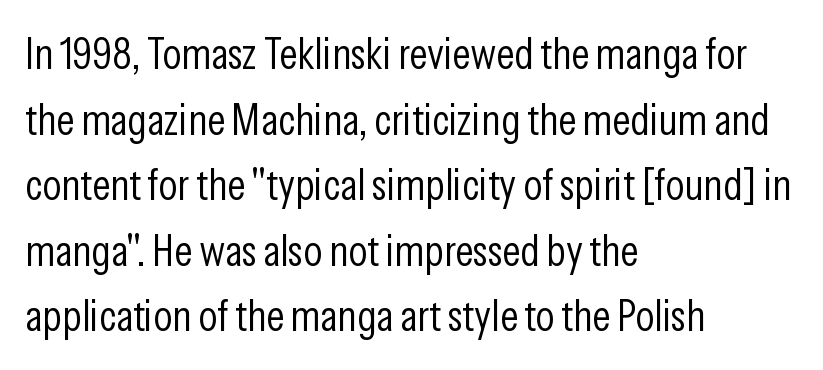
{"serif": "no", "italic": "no", "bold": "no", "weight": "light", "width": "condensed", "stroke_contrast": "low", "x_height": "medium", "monospaced": "no", "underline": "no", "align": "left", "line_spacing": "normal", "line_spacing_ratio": 1.49, "letter_spacing": "normal", "letter_spacing_em": 0.0, "glyph_px": 44}
